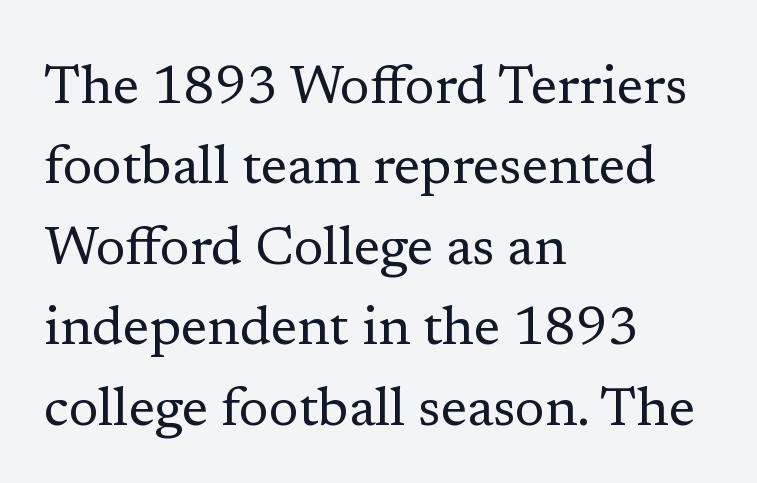
The image shows 54 px regular-weight serif type, upright; set left-aligned, normal line spacing (1.49x), normal letter spacing, not underlined; low stroke contrast and a medium x-height.
